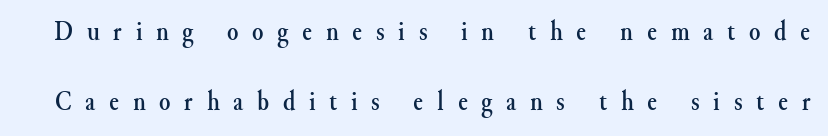
Q: Is the text italic (slanted)? A: No, it is upright.
Q: Is the typeface a serif or a sans-serif typeface? A: Serif.
Q: Is the text underlined? A: No.
Q: Is the spacing between letters normal or unusually wide? A: Unusually wide.
Q: Is the spacing between lines tight, normal or loose? A: Loose.
Q: Width (condensed, normal, or wide)? A: Normal.
Q: Stroke contrast? A: Medium.
Q: x-height? A: Small.
Q: Monospaced? A: No.
